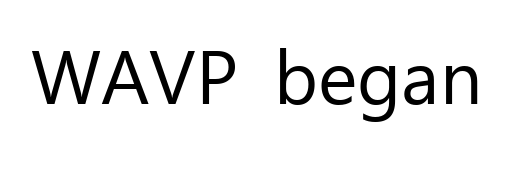
{"serif": "no", "italic": "no", "bold": "no", "weight": "regular", "width": "normal", "stroke_contrast": "low", "x_height": "medium", "monospaced": "no", "underline": "no", "letter_spacing": "normal", "letter_spacing_em": 0.0, "glyph_px": 75}
